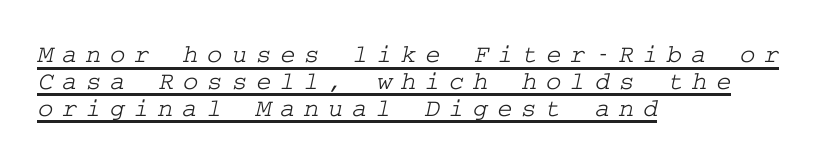
The image shows 26 px text type; set left-aligned, tight line spacing (1.03x), unusually wide letter spacing (+0.34 em), underlined.
